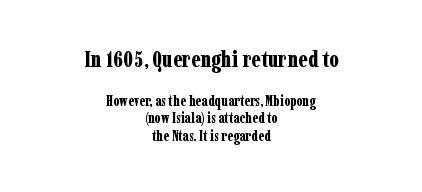
It's the straight-up-and-down kind of type. Short and long lines alike share a common midpoint. Has an underline been added? It has not. A student would notice the top passage is typeset larger than what follows. Honestly, the letter spacing is just normal — you wouldn't notice it.
